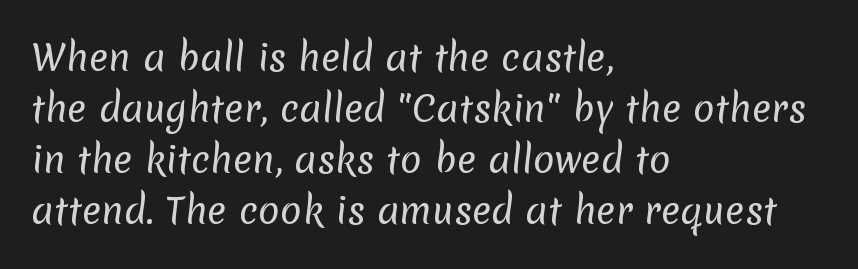
{"serif": "no", "bold": "no", "weight": "regular", "width": "normal", "stroke_contrast": "low", "x_height": "medium", "monospaced": "no", "underline": "no", "align": "left", "line_spacing": "normal", "line_spacing_ratio": 1.42, "letter_spacing": "normal", "letter_spacing_em": 0.0, "glyph_px": 36}
